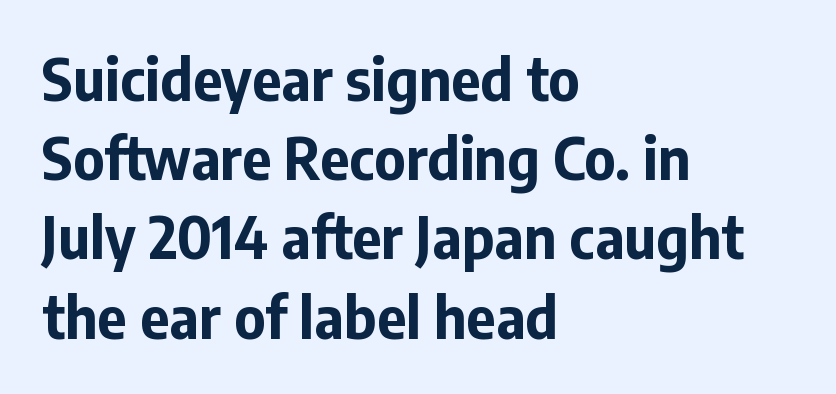
Here the glyphs are tracked normally, forming tight word shapes. Descenders hang freely into open space. The glyphs in this specimen are sans serif. The rendering uses a moderate line-height, typical for paragraphs. You could not count columns in this text — the font is proportionally spaced.
